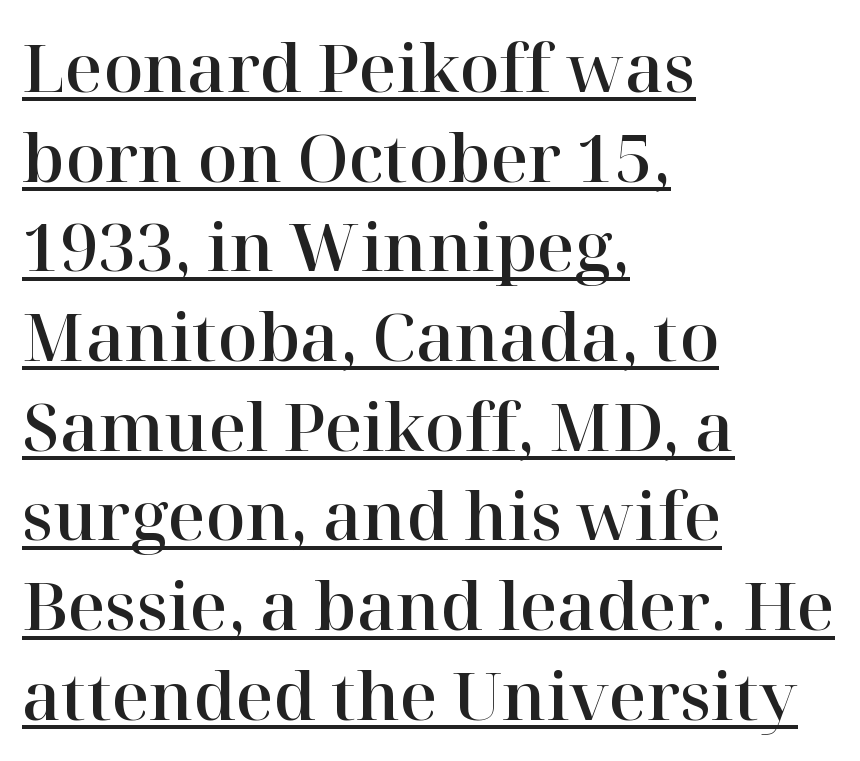
The face used here is proportionally spaced, like ordinary book or web type. Honestly, the letter spacing is just normal — you wouldn't notice it. The specimen includes a rule beneath the text block's lines. Line spacing here is normal.
